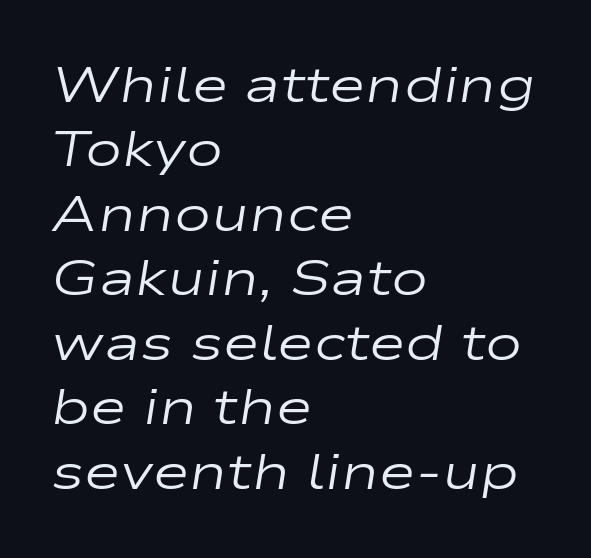
The image shows 50 px regular-weight, wide type, italic (leaning right); set left-aligned, normal line spacing (1.29x), normal letter spacing, not underlined; low stroke contrast and a medium x-height.
